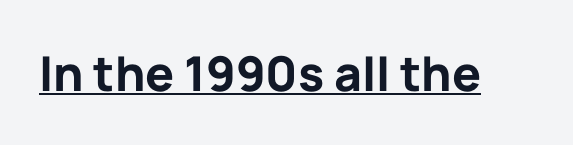
Heavy, bold letterforms. A baseline rule has been typeset under these characters. Compared with typical body copy, the letter spacing here is the same. These lines are rendered in a variable-pitch font.
